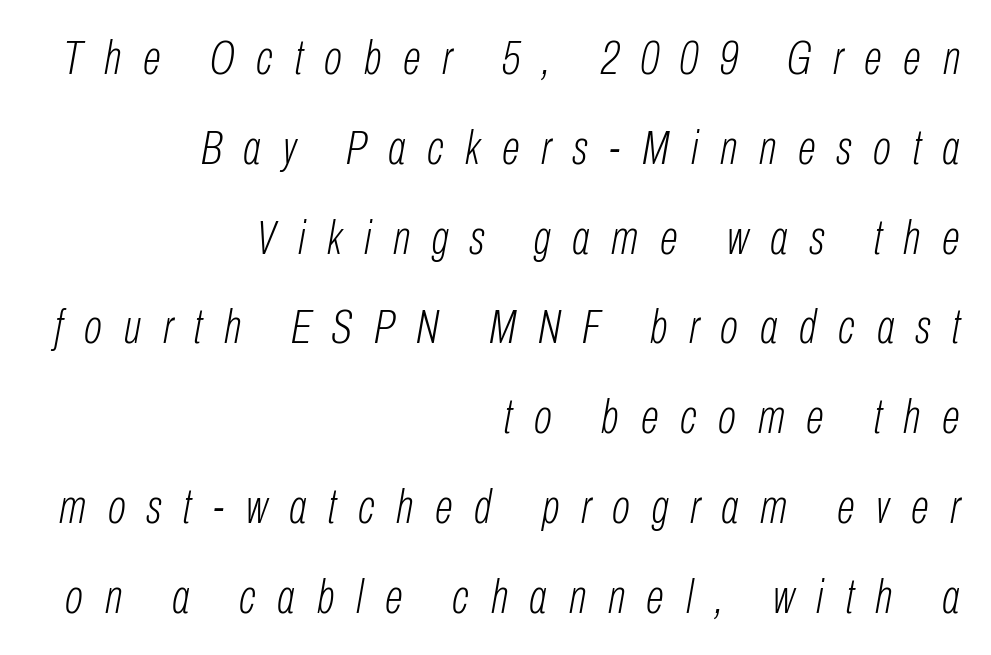
Just letters on the line, the space beneath them empty. Slanted lettering throughout. Glyph-to-glyph distance is far greater than everyday printed text. No extra ink here — the face is not bold. Spacing verdict: proportional, widths tailored to each character.
